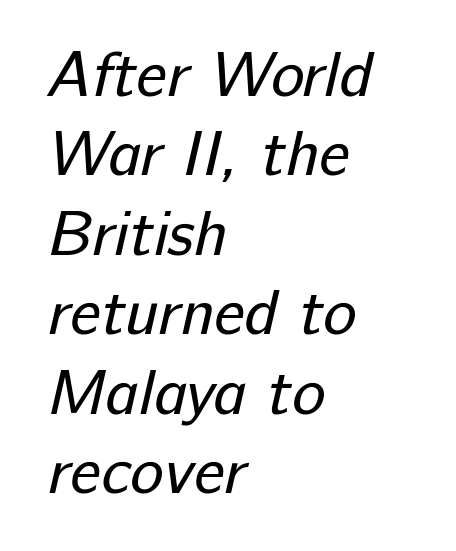
Glance below the letters and you will spot only blank space. Nothing unusual about the tracking: characters are spaced as the font intends. The face used here is proportionally spaced, like ordinary book or web type. Where is the straight margin? On the left.
